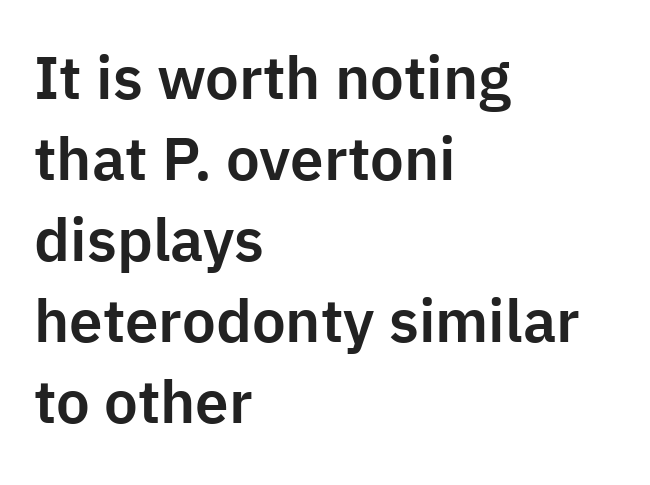
Reading down the block, your eye returns to a fixed left position each line. This sample has the flowing, uneven cadence of proportional lettering. Italic? Not at all — the glyphs are vertical. The glyphs in this specimen are sans serif.
